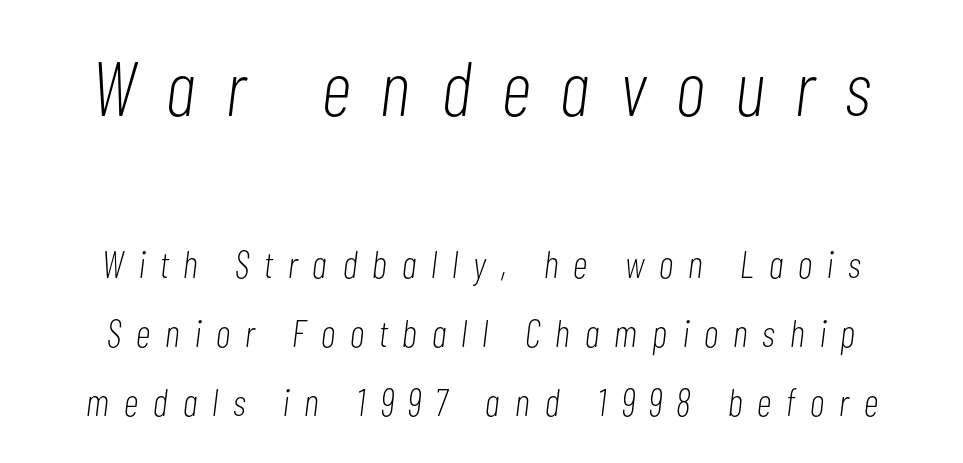
Descender tails drop into unmarked territory. Ink coverage per letter is moderate at most. Think of a printed novel: that variable character pitch is what you see here. In this sample the first text group is rendered at the bigger scale. The font's italic variant was chosen for this text.
